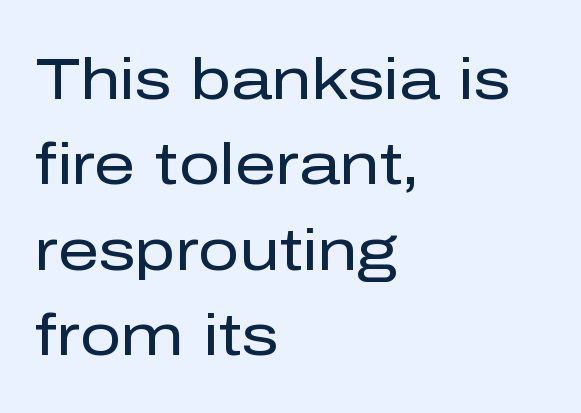
In terms of letterspacing, this is plain default setting. These lines are rendered in a variable-pitch font. The line-height multiplier appears to be the usual default. A sans-serif font was chosen for this passage.
